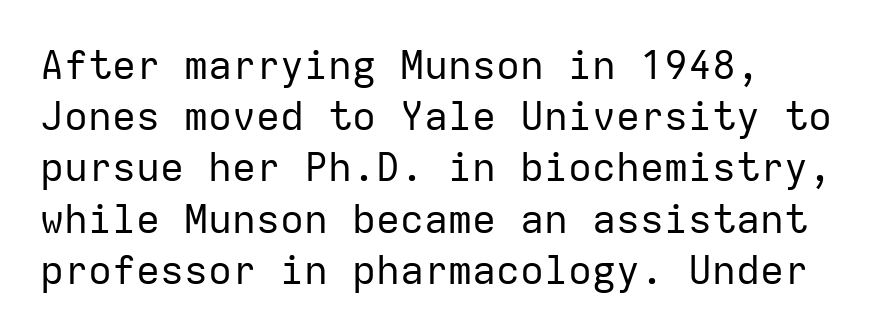
The image shows 40 px regular-weight sans-serif type, upright, monospaced; set left-aligned, normal line spacing (1.28x), normal letter spacing, not underlined; low stroke contrast and a medium x-height.
